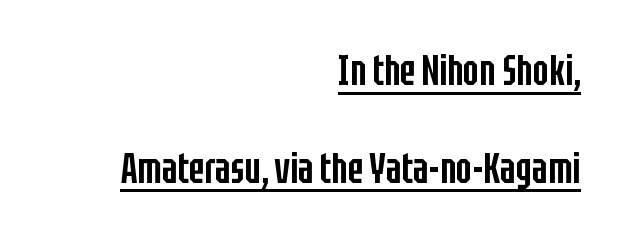
Q: Is the text bold? A: Semi-bold.
Q: Is the text italic (slanted)? A: No, it is upright.
Q: Is the typeface a serif or a sans-serif typeface? A: Sans-serif.
Q: Is the text underlined? A: Yes.
Q: How is the paragraph aligned? A: Right-aligned.
Q: Is the spacing between letters normal or unusually wide? A: Normal.
Q: Is the spacing between lines tight, normal or loose? A: Loose.
Q: Width (condensed, normal, or wide)? A: Condensed.
Q: Stroke contrast? A: Low.
Q: x-height? A: Large.
Q: Monospaced? A: No.
